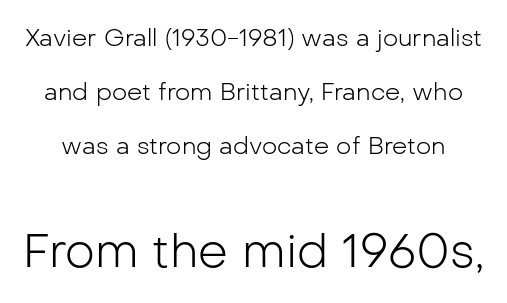
Q: Is the text bold? A: No.
Q: Is the text italic (slanted)? A: No, it is upright.
Q: Is the typeface a serif or a sans-serif typeface? A: Sans-serif.
Q: Is the text underlined? A: No.
Q: Is the spacing between letters normal or unusually wide? A: Normal.
Q: Is the spacing between lines tight, normal or loose? A: Loose.
Q: Which block of text is set in a larger size, the first (top) or the second (bottom)? A: The second (bottom) one.
Q: Width (condensed, normal, or wide)? A: Normal.
Q: Stroke contrast? A: Low.
Q: x-height? A: Medium.
Q: Monospaced? A: No.
